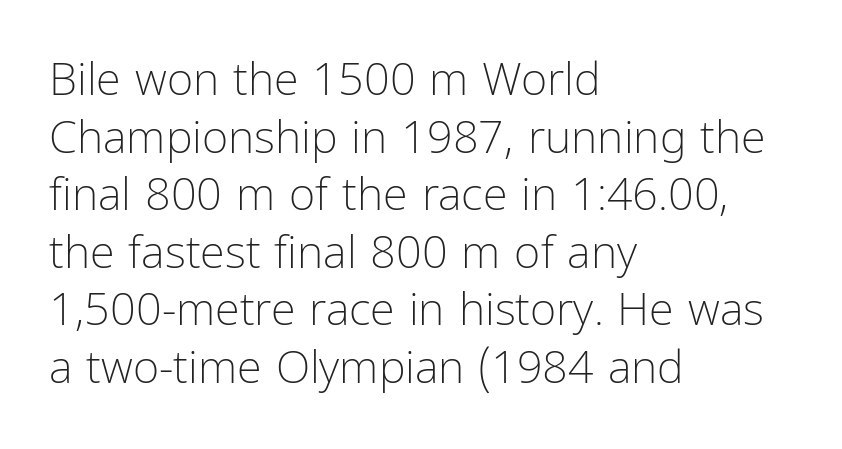
Q: Is the text bold? A: No.
Q: Is the text italic (slanted)? A: No, it is upright.
Q: Is the typeface a serif or a sans-serif typeface? A: Sans-serif.
Q: Is the text underlined? A: No.
Q: How is the paragraph aligned? A: Left-aligned.
Q: Is the spacing between letters normal or unusually wide? A: Normal.
Q: Is the spacing between lines tight, normal or loose? A: Normal.
Q: Width (condensed, normal, or wide)? A: Condensed.
Q: Stroke contrast? A: Low.
Q: x-height? A: Medium.
Q: Monospaced? A: No.
